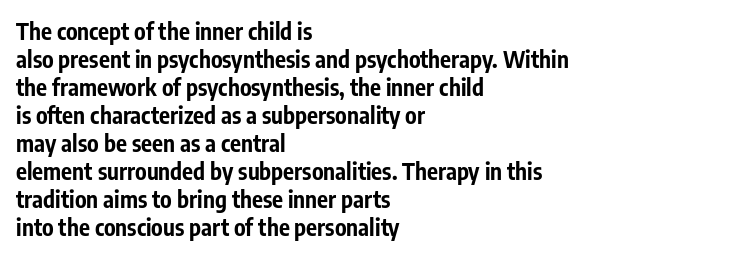
Q: Is the text bold? A: Yes.
Q: Is the text italic (slanted)? A: No, it is upright.
Q: Is the text underlined? A: No.
Q: How is the paragraph aligned? A: Left-aligned.
Q: Is the spacing between letters normal or unusually wide? A: Normal.
